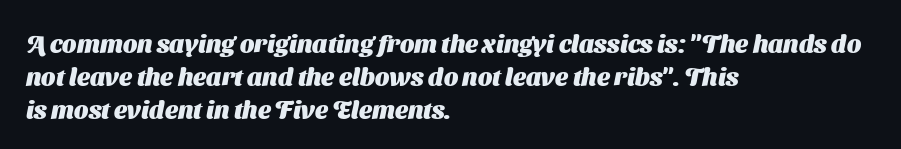
{"bold": "yes", "underline": "no", "align": "left", "line_spacing": "normal", "line_spacing_ratio": 1.32, "letter_spacing": "normal", "letter_spacing_em": 0.0, "glyph_px": 25}
